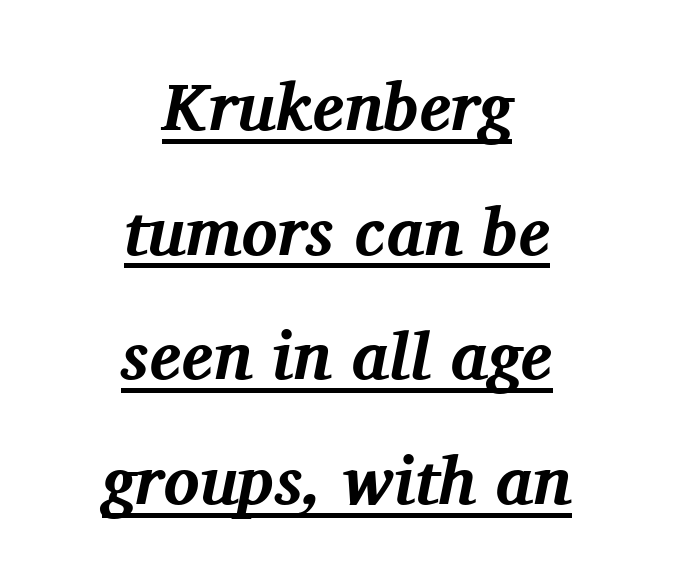
The image shows 67 px bold serif type, italic (leaning right); set centered, line spacing 1.86x, normal letter spacing, underlined; medium stroke contrast and a medium x-height.
